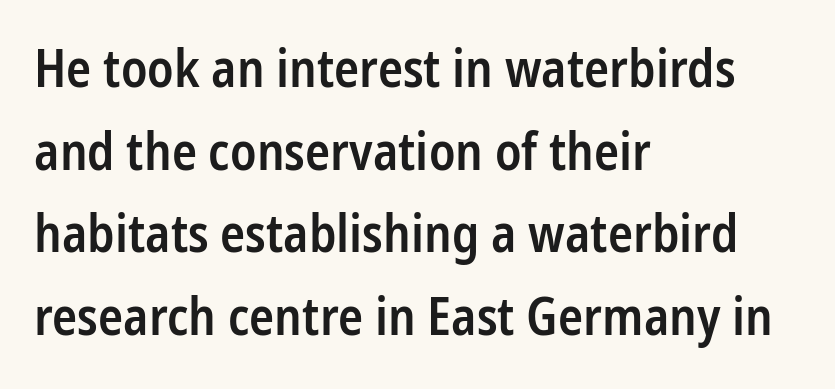
Q: Is the text bold? A: Semi-bold.
Q: Is the text italic (slanted)? A: No, it is upright.
Q: Is the typeface a serif or a sans-serif typeface? A: Sans-serif.
Q: Is the text underlined? A: No.
Q: How is the paragraph aligned? A: Left-aligned.
Q: Is the spacing between letters normal or unusually wide? A: Normal.
Q: Is the spacing between lines tight, normal or loose? A: Normal.
Q: Width (condensed, normal, or wide)? A: Condensed.
Q: Stroke contrast? A: Low.
Q: x-height? A: Medium.
Q: Monospaced? A: No.
